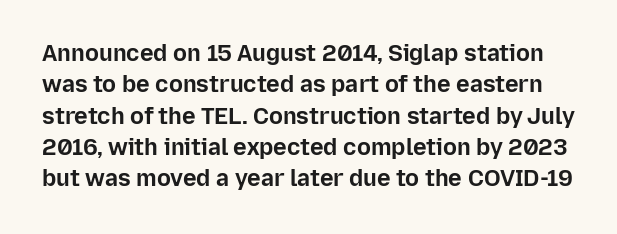
{"italic": "no", "bold": "yes", "underline": "no", "line_spacing": "normal", "line_spacing_ratio": 1.36, "letter_spacing": "normal", "letter_spacing_em": 0.0, "glyph_px": 23}
